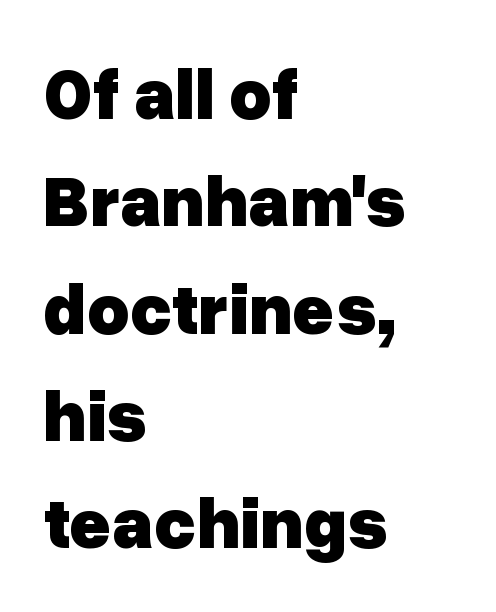
The image shows 72 px heavy sans-serif type, upright; set left-aligned, normal line spacing (1.49x), normal letter spacing, not underlined; low stroke contrast and a medium x-height.
